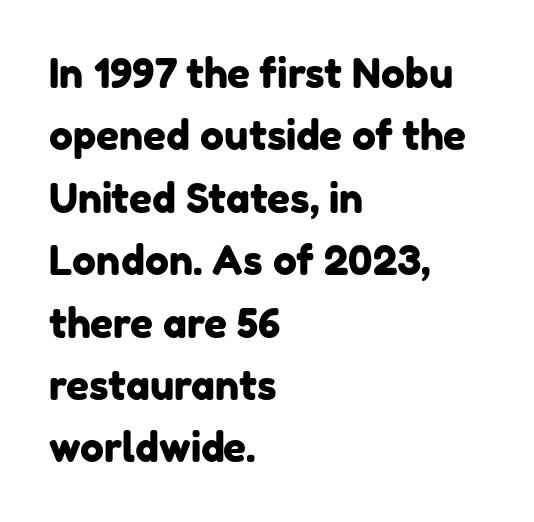
Nobody touched the tracking dial on this one. The strip under each line holds only bare page. Leading: standard. Casual observation: everything's shoved over to the left. Check where the strokes stop: nothing finishes them off — pure sans.
